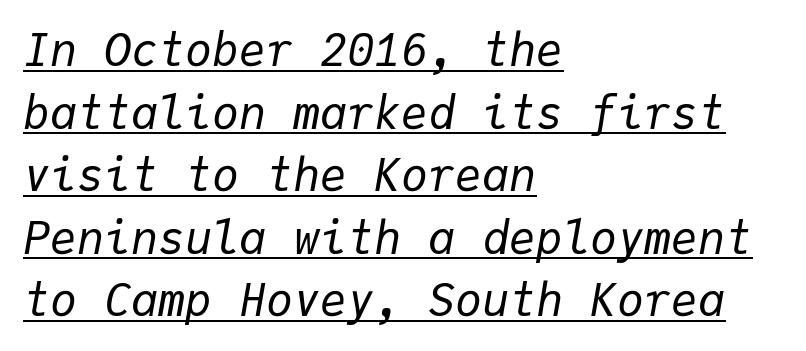
{"italic": "yes", "lean": "right", "slant_degrees": 9, "bold": "no", "weight": "regular", "width": "normal", "stroke_contrast": "low", "x_height": "medium", "monospaced": "yes", "underline": "yes", "align": "left", "line_spacing": "normal", "line_spacing_ratio": 1.39, "letter_spacing": "normal", "letter_spacing_em": 0.0, "glyph_px": 45}
